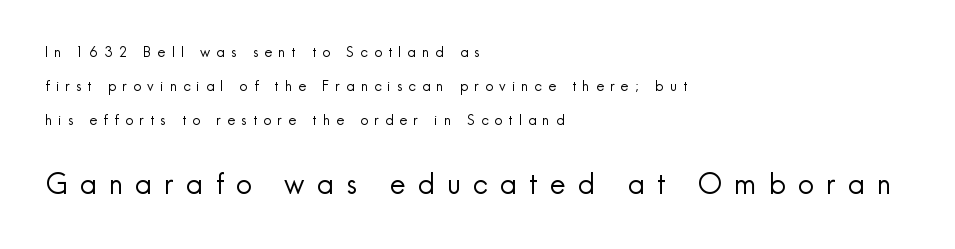
The image shows 28 px regular-weight sans-serif type, upright; set left-aligned, loose line spacing (2.44x), unusually wide letter spacing (+0.44 em), not underlined; the second (bottom) block is 2.0x larger; a small x-height.
